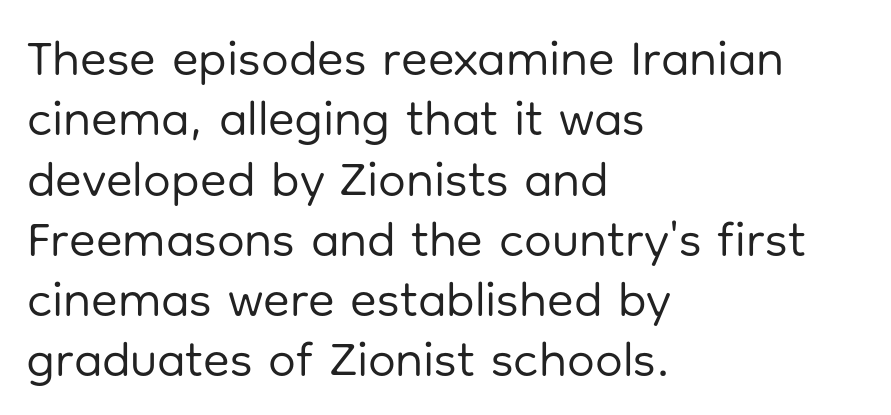
Q: Is the text bold? A: No.
Q: Is the text italic (slanted)? A: No, it is upright.
Q: Is the typeface a serif or a sans-serif typeface? A: Sans-serif.
Q: Is the text underlined? A: No.
Q: How is the paragraph aligned? A: Left-aligned.
Q: Is the spacing between letters normal or unusually wide? A: Normal.
Q: Width (condensed, normal, or wide)? A: Normal.
Q: Stroke contrast? A: Low.
Q: x-height? A: Medium.
Q: Monospaced? A: No.
